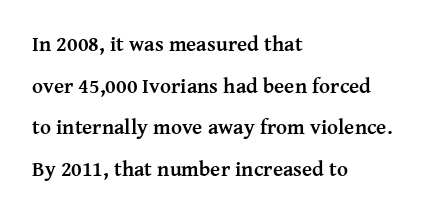
{"italic": "no", "bold": "yes", "underline": "no", "align": "left", "line_spacing": "loose", "line_spacing_ratio": 1.98, "letter_spacing": "normal", "letter_spacing_em": 0.0, "glyph_px": 21}
